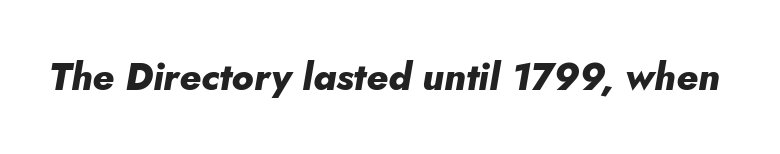
Notice how thick the strokes are: this is what a full bold looks like. The space beneath each line is pristine and unruled. You could call the tracking neutral — neither tight nor loose. Do the characters align in a grid? No, the font is proportional. The typography opts for an oblique posture over an upright one.
